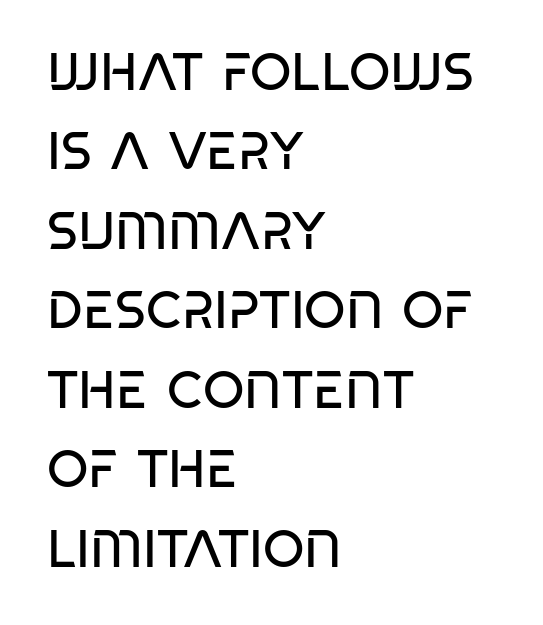
Left-aligned paragraph, ragged on the right. Letterform terminals end flat and unadorned throughout the passage. The face looks like a standard text weight, possibly lighter. Regular leading.
